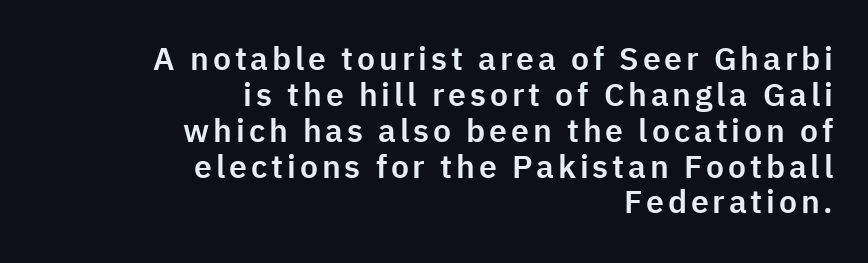
Q: Is the text italic (slanted)? A: No, it is upright.
Q: Is the typeface a serif or a sans-serif typeface? A: Sans-serif.
Q: Is the text underlined? A: No.
Q: How is the paragraph aligned? A: Right-aligned.
Q: Is the spacing between lines tight, normal or loose? A: Tight.
Q: Width (condensed, normal, or wide)? A: Normal.
Q: Stroke contrast? A: Low.
Q: x-height? A: Medium.
Q: Monospaced? A: No.
